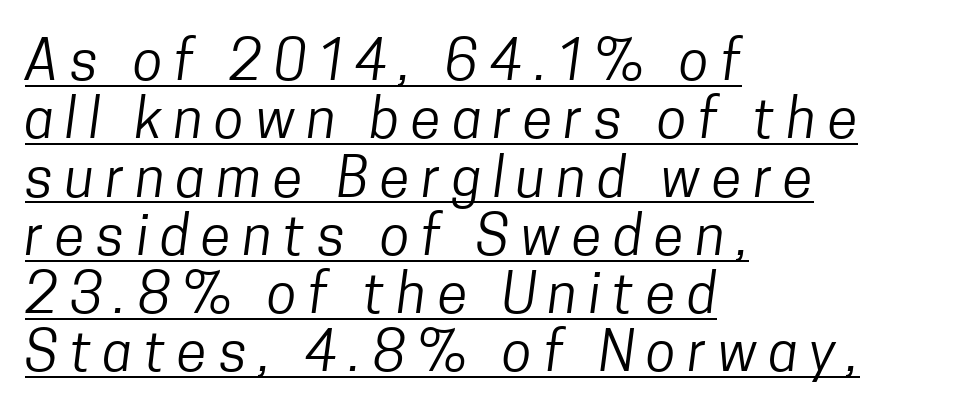
{"serif": "no", "bold": "no", "weight": "regular", "width": "condensed", "stroke_contrast": "low", "x_height": "medium", "monospaced": "no", "underline": "yes", "align": "left", "line_spacing": "tight", "line_spacing_ratio": 1.06, "letter_spacing": "wide", "letter_spacing_em": 0.21, "glyph_px": 55}
